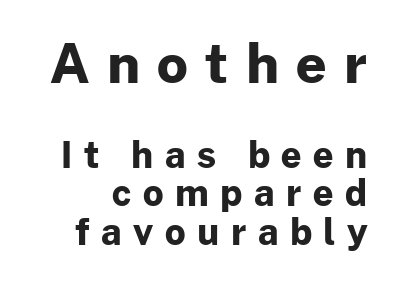
{"serif": "no", "italic": "no", "bold": "yes", "weight": "bold", "width": "normal", "stroke_contrast": "low", "x_height": "medium", "monospaced": "no", "underline": "no", "line_spacing": "tight", "line_spacing_ratio": 1.08, "letter_spacing": "wide", "letter_spacing_em": 0.32, "larger_block": "first", "size_ratio": 1.5, "glyph_px": 54}
